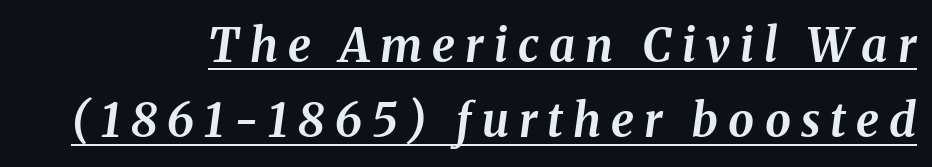
The image shows 46 px bold type, italic (leaning right); set normal line spacing (1.64x), unusually wide letter spacing (+0.22 em), underlined; medium stroke contrast and a medium x-height.
